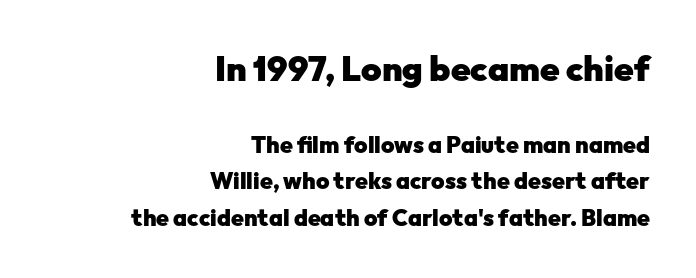
Strokes here are thick enough to call this a true bold. Here the first block reads like a headline and the second like body copy. The rendering uses a moderate line-height, typical for paragraphs. Italic: no, the glyphs are upright roman. Which margin do the lines hug? The right one — the left edge is uneven. The gaps between neighbouring characters are ordinary and unremarkable.
